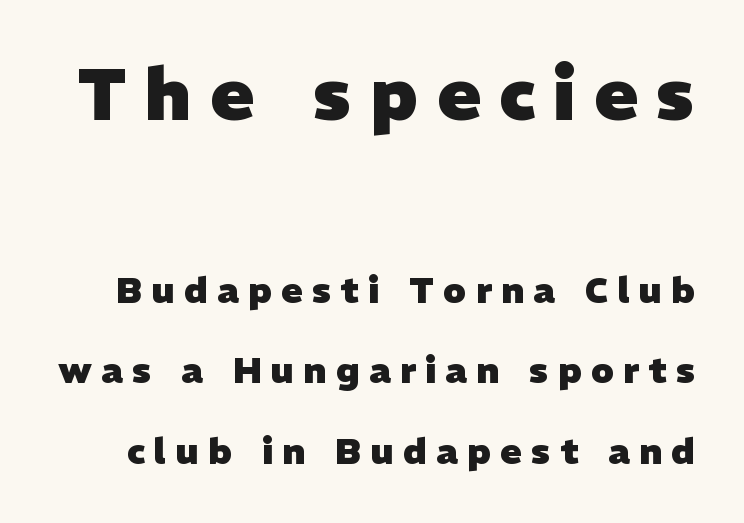
Q: Is the text bold? A: Yes.
Q: Is the typeface a serif or a sans-serif typeface? A: Sans-serif.
Q: Is the text underlined? A: No.
Q: Is the spacing between letters normal or unusually wide? A: Unusually wide.
Q: Is the spacing between lines tight, normal or loose? A: Loose.
Q: Which block of text is set in a larger size, the first (top) or the second (bottom)? A: The first (top) one.
Q: Width (condensed, normal, or wide)? A: Normal.
Q: Stroke contrast? A: Low.
Q: x-height? A: Medium.
Q: Monospaced? A: No.
